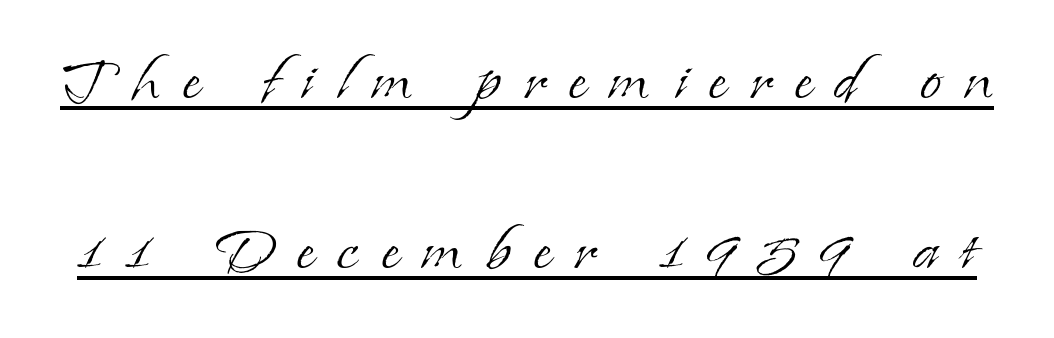
Is this a heavy cut? Hardly; it is regular or lighter. The letters are spread apart with noticeably loose tracking. Proportional: the letters do not fall into vertical columns. Regarding serifs, this sample has them. Emphasis is given by a line drawn under the lettering.
